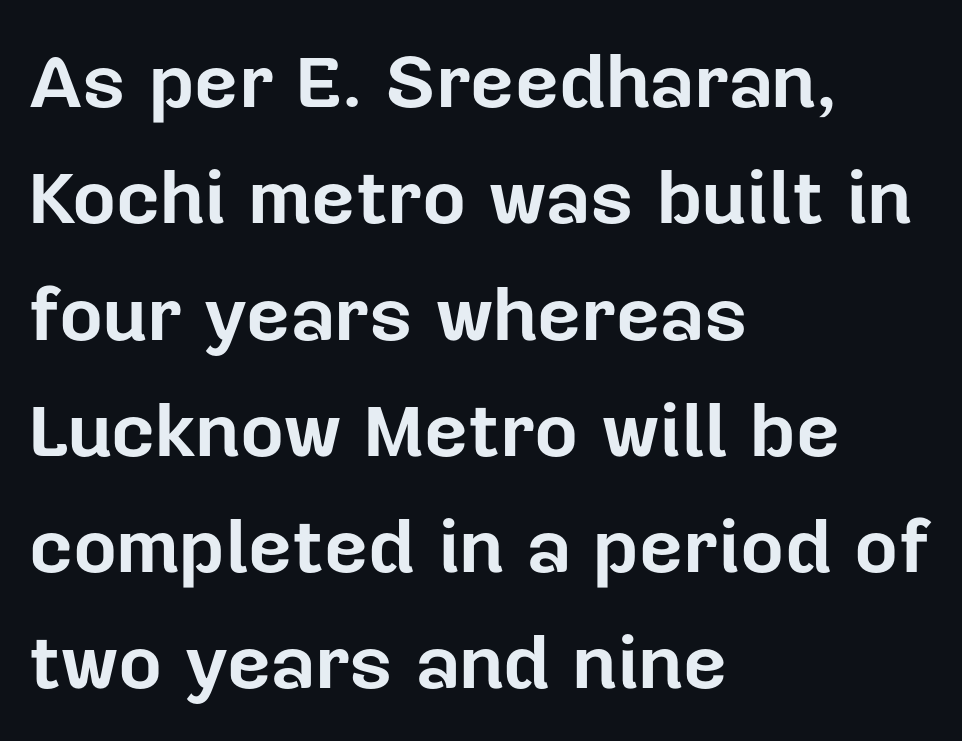
Heavy, bold letterforms. The type family on display is of the sans-serif kind. Quick note: interline space is typical. Visually the block forms a straight wall on the left and a jagged coastline on the right. Short note: letters normally spaced.
